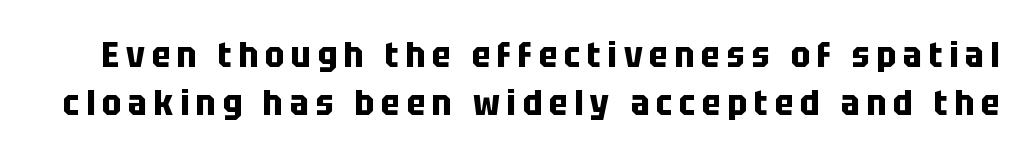
The characters look thick and weighty, a clear bold. Style check: upright. The string is rendered with underlining switched off. Character widths vary here, with narrow letters taking less room than wide ones.
